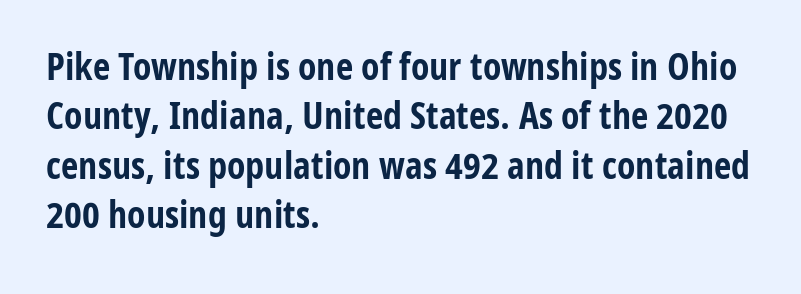
What's the leading like? Ordinary, nothing unusual. This sample uses a sans-serif face. A bare baseline throughout the passage. The passage is arranged the way most books set body copy — flush left.
